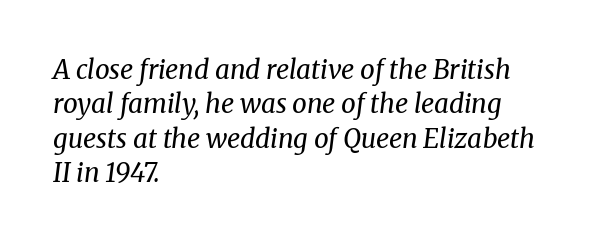
Q: Is the text bold? A: No.
Q: Is the text italic (slanted)? A: Yes, it leans right by about 8 degrees.
Q: Is the text underlined? A: No.
Q: How is the paragraph aligned? A: Left-aligned.
Q: Is the spacing between letters normal or unusually wide? A: Normal.
Q: Is the spacing between lines tight, normal or loose? A: Normal.
